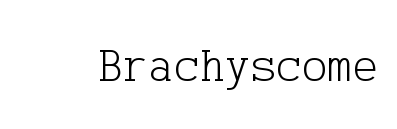
{"serif": "yes", "italic": "no", "bold": "no", "weight": "light", "width": "normal", "stroke_contrast": "low", "x_height": "medium", "underline": "no", "letter_spacing": "normal", "letter_spacing_em": 0.0, "glyph_px": 48}
